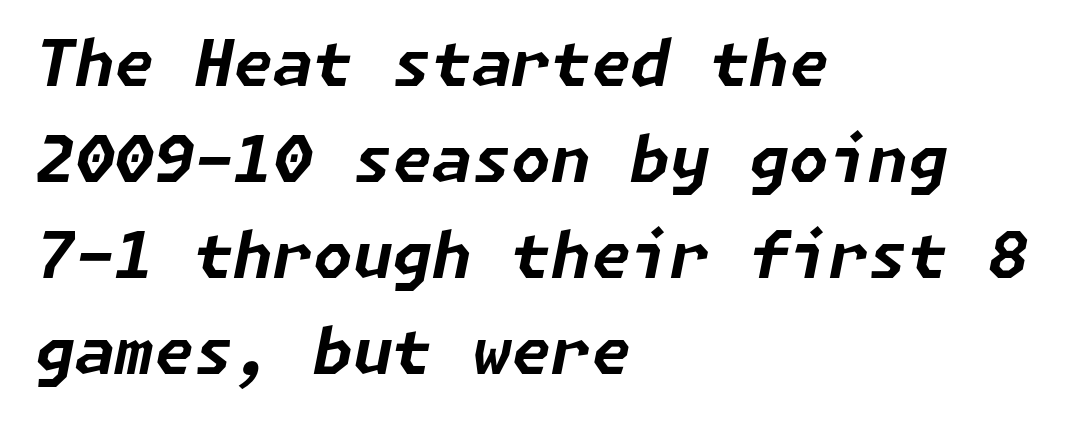
{"italic": "yes", "lean": "right", "slant_degrees": 11, "bold": "yes", "weight": "bold", "width": "normal", "stroke_contrast": "low", "x_height": "medium", "underline": "no", "align": "left", "line_spacing": "normal", "line_spacing_ratio": 1.5, "letter_spacing": "normal", "letter_spacing_em": 0.0, "glyph_px": 64}
